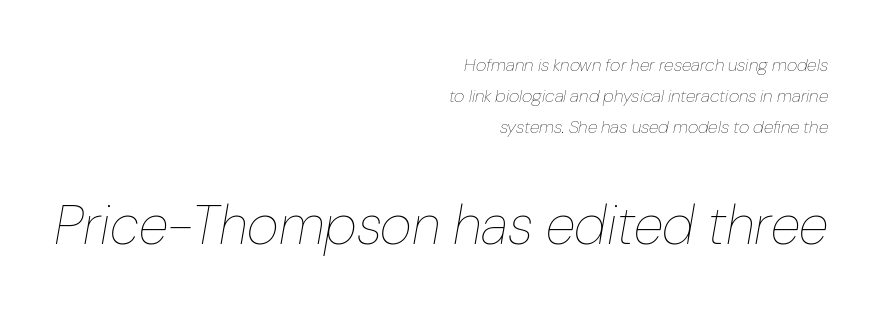
Q: Is the text bold? A: No.
Q: Is the text italic (slanted)? A: Yes, it leans right by about 10 degrees.
Q: Is the text underlined? A: No.
Q: How is the paragraph aligned? A: Right-aligned.
Q: Is the spacing between letters normal or unusually wide? A: Normal.
Q: Which block of text is set in a larger size, the first (top) or the second (bottom)? A: The second (bottom) one.
Q: Width (condensed, normal, or wide)? A: Normal.
Q: Stroke contrast? A: Low.
Q: x-height? A: Medium.
Q: Monospaced? A: No.
